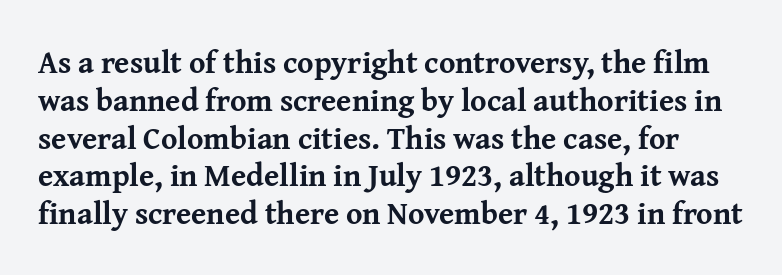
Only glyphs here, with clear space below each row. Proportional: the letters do not fall into vertical columns. This is heavy type, rendered in bold. In terms of letterspacing, this is plain default setting. The glyphs in this specimen are seriffed.
